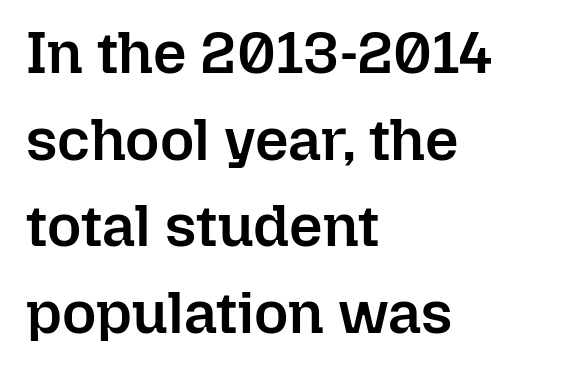
Character widths vary here, with narrow letters taking less room than wide ones. The paragraph has a hard left edge and a soft right edge. Slightly chunky letters — semibold, I'd say, not full bold. A typesetter would mark this as roman, not italic.
